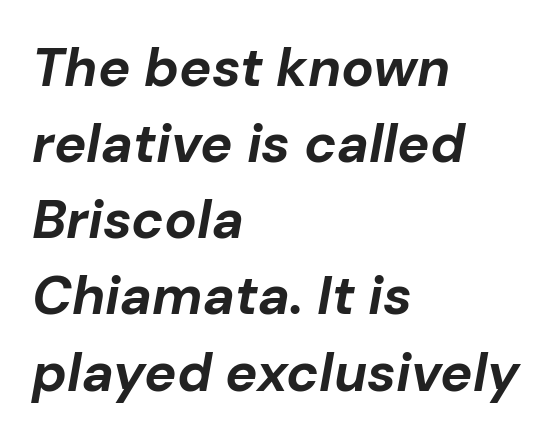
{"italic": "yes", "lean": "right", "slant_degrees": 10, "bold": "yes", "weight": "bold", "width": "normal", "stroke_contrast": "low", "x_height": "medium", "monospaced": "no", "underline": "no", "align": "left", "line_spacing": "normal", "line_spacing_ratio": 1.41, "letter_spacing": "normal", "letter_spacing_em": 0.0, "glyph_px": 54}
